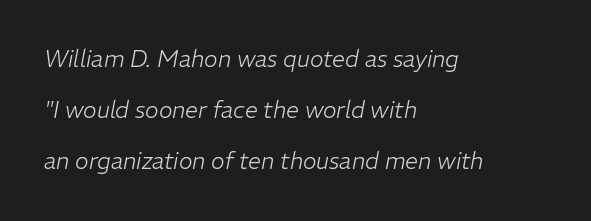
{"italic": "yes", "lean": "right", "slant_degrees": 11, "bold": "no", "underline": "no", "align": "left", "line_spacing": "loose", "line_spacing_ratio": 2.22, "letter_spacing": "normal", "letter_spacing_em": 0.0, "glyph_px": 23}
